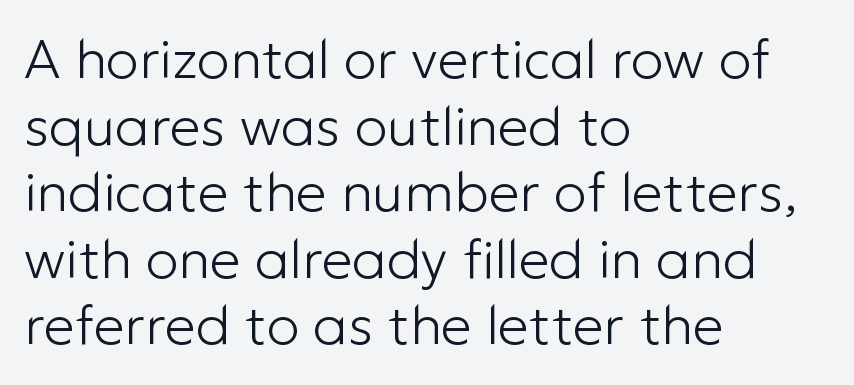
The image shows 55 px light sans-serif type, upright; set left-aligned, line spacing 1.21x, normal letter spacing, not underlined; low stroke contrast and a medium x-height.
